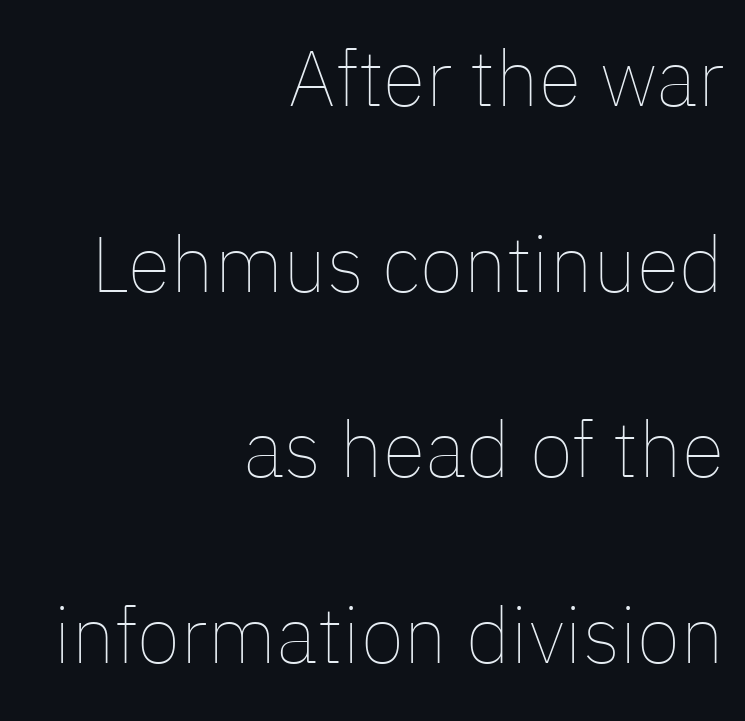
Type without underlining. Tracking here is standard; glyphs follow each other at the usual distance. The face used here is proportionally spaced, like ordinary book or web type. The type sits square on the baseline with zero lean.
